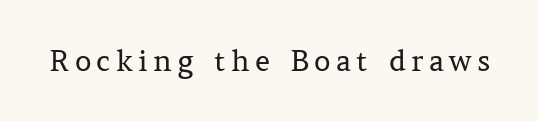
Varying glyph widths throughout — classic text-font behaviour. Type without underlining. Stroke thickness stays within the range of a standard reading face or lighter. This is serif lettering, the kind often seen in printed books.
